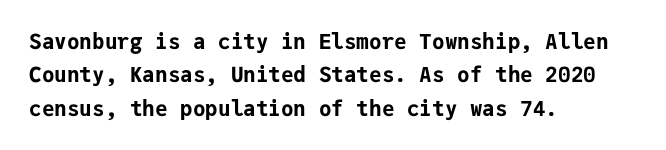
Q: Is the text bold? A: Yes.
Q: Is the text italic (slanted)? A: No, it is upright.
Q: Is the text underlined? A: No.
Q: How is the paragraph aligned? A: Left-aligned.
Q: Is the spacing between letters normal or unusually wide? A: Normal.
Q: Is the spacing between lines tight, normal or loose? A: Normal.
